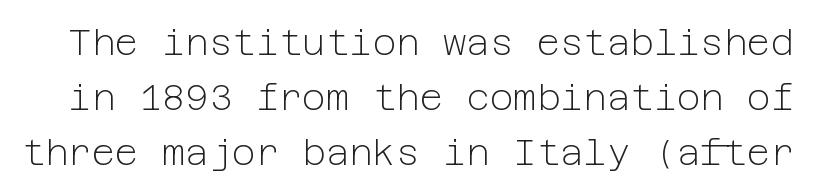
The image shows 36 px light sans-serif type, upright; set normal line spacing (1.53x), normal letter spacing, not underlined; low stroke contrast and a medium x-height.
